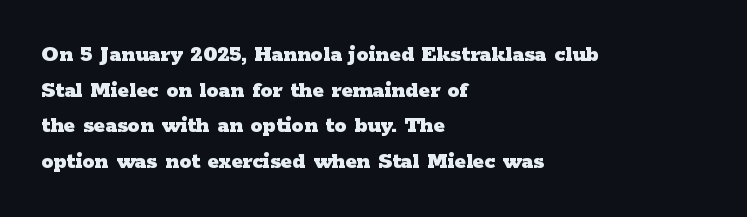
The image shows 24 px bold type, upright; set left-aligned, normal line spacing (1.48x), normal letter spacing, not underlined.
